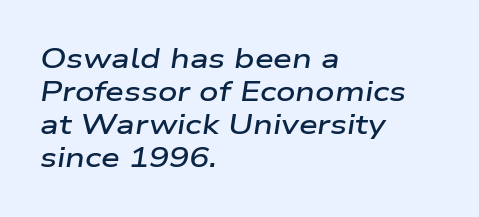
Slanted lettering throughout. Underline: absent. What stands out about the letter spacing? Nothing — it is the standard amount. In CSS terms this would be text-align: left. A somewhat darkened texture: the type is semibold rather than bold.
